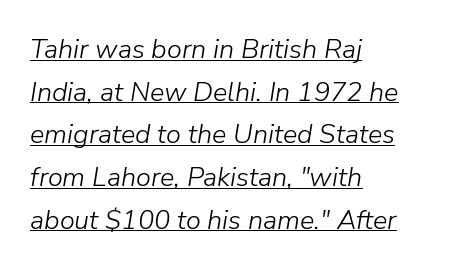
{"italic": "yes", "lean": "right", "slant_degrees": 9, "bold": "no", "underline": "yes", "align": "left", "line_spacing": "normal", "line_spacing_ratio": 1.58, "letter_spacing": "normal", "letter_spacing_em": 0.0, "glyph_px": 27}
